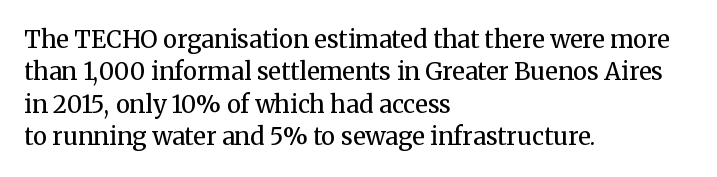
Q: Is the text bold? A: No.
Q: Is the text italic (slanted)? A: No, it is upright.
Q: Is the text underlined? A: No.
Q: How is the paragraph aligned? A: Left-aligned.
Q: Is the spacing between letters normal or unusually wide? A: Normal.
Q: Is the spacing between lines tight, normal or loose? A: Normal.
